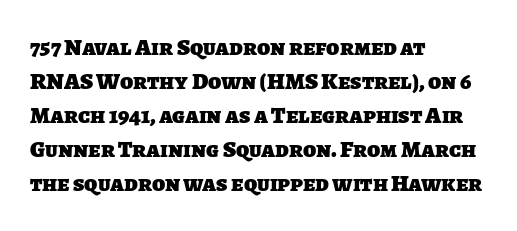
Q: Is the text bold? A: Yes.
Q: Is the text underlined? A: No.
Q: How is the paragraph aligned? A: Left-aligned.
Q: Is the spacing between letters normal or unusually wide? A: Normal.
Q: Is the spacing between lines tight, normal or loose? A: Normal.
